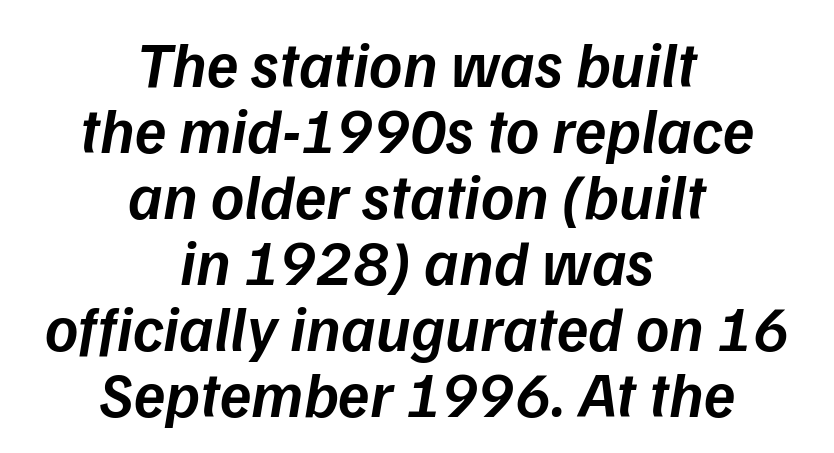
Q: Is the text bold? A: Semi-bold.
Q: Is the text italic (slanted)? A: Yes, it leans right by about 9 degrees.
Q: Is the text underlined? A: No.
Q: How is the paragraph aligned? A: Centered.
Q: Is the spacing between letters normal or unusually wide? A: Normal.
Q: Is the spacing between lines tight, normal or loose? A: Tight.
Q: Width (condensed, normal, or wide)? A: Normal.
Q: Stroke contrast? A: Low.
Q: x-height? A: Medium.
Q: Monospaced? A: No.
